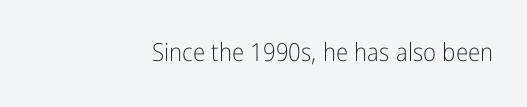
The image shows 25 px text type, upright; set right-aligned, normal letter spacing, not underlined.
